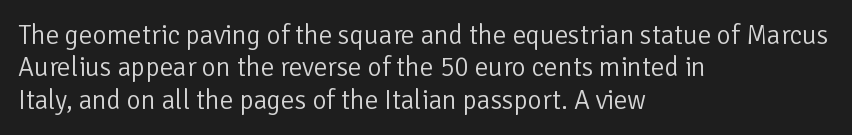
The font is comparable to plain body text, perhaps lighter. Line starts are locked; line ends wander. Nothing unusual about the tracking: characters are spaced as the font intends. The type sits square on the baseline with zero lean. Rule under the text: the space is simply empty.
